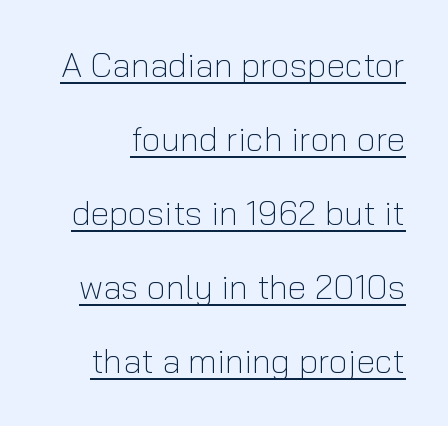
Note: no serifs on the glyphs. The rendering uses the underline text-decoration. The letters advance in unequal steps, a hallmark of proportional type. Nobody touched the tracking dial on this one. Caption: face not bold, strokes unweighted.
